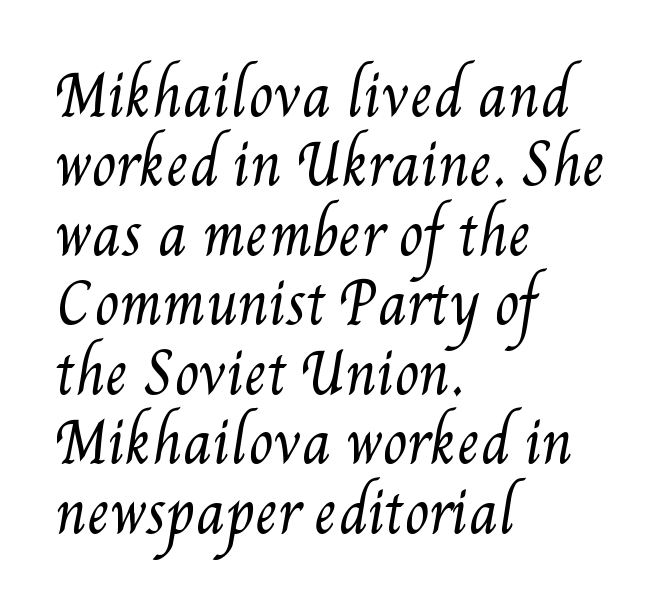
A typesetter would call this proportional, since set widths differ per character. Characters follow at the spacing the type designer built in. Stroke mass is kept to a normal reading level or below. The space beneath each line is pristine and unruled. A student would call this left alignment; a typographer would say flush left, rag right.
